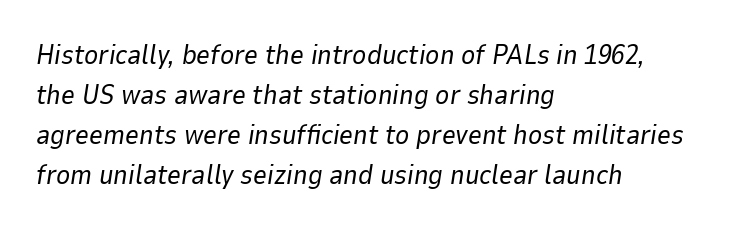
{"italic": "yes", "lean": "right", "slant_degrees": 9, "bold": "no", "underline": "no", "align": "left", "line_spacing": "normal", "line_spacing_ratio": 1.48, "letter_spacing": "normal", "letter_spacing_em": 0.0, "glyph_px": 27}
